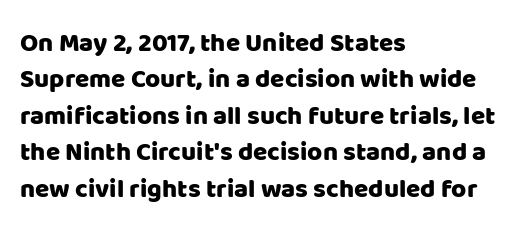
Q: Is the text italic (slanted)? A: No, it is upright.
Q: Is the text underlined? A: No.
Q: How is the paragraph aligned? A: Left-aligned.
Q: Is the spacing between letters normal or unusually wide? A: Normal.
Q: Is the spacing between lines tight, normal or loose? A: Normal.
